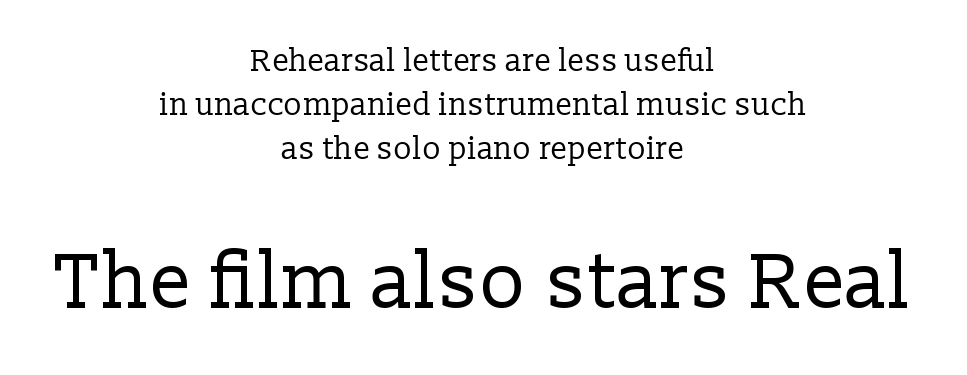
Q: Is the text bold? A: No.
Q: Is the text italic (slanted)? A: No, it is upright.
Q: Is the typeface a serif or a sans-serif typeface? A: Serif.
Q: Is the text underlined? A: No.
Q: How is the paragraph aligned? A: Centered.
Q: Is the spacing between letters normal or unusually wide? A: Normal.
Q: Is the spacing between lines tight, normal or loose? A: Normal.
Q: Which block of text is set in a larger size, the first (top) or the second (bottom)? A: The second (bottom) one.
Q: Width (condensed, normal, or wide)? A: Normal.
Q: Stroke contrast? A: Low.
Q: x-height? A: Medium.
Q: Monospaced? A: No.
